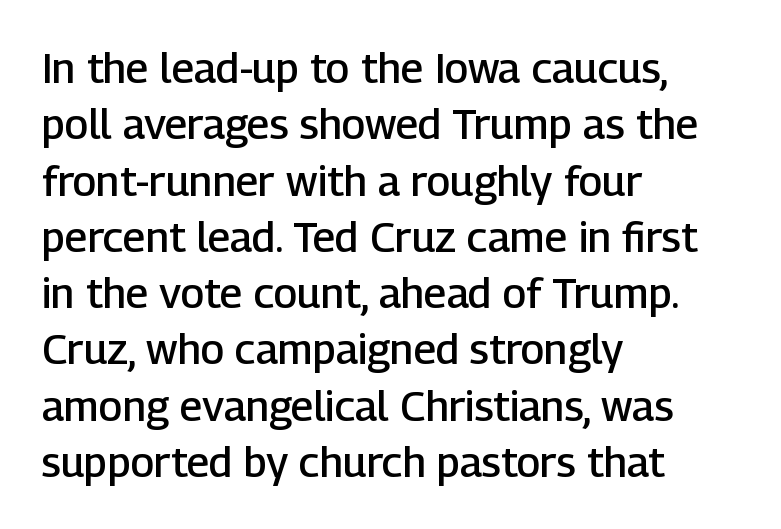
Strokes here are thickened, but only to semibold level. The text was rendered using a sans face with plain stroke endings. Clear beneath every line of the passage. The lettering holds an erect, upright posture throughout. Interline gaps are of average width in this sample.
